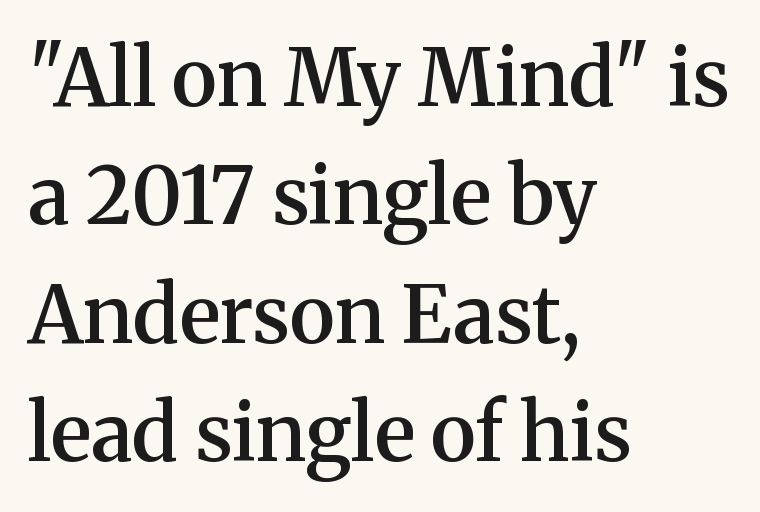
Characters follow at the spacing the type designer built in. Is the block centered? No — it sits flush against the left margin. The type family on display is of the serif kind. The glyphs have the mass of a demibold cut, below bold.
